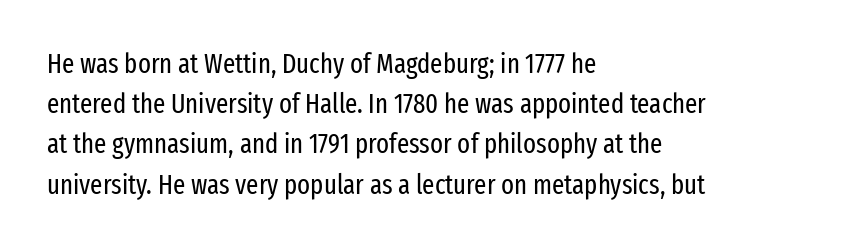
The image shows 27 px text type, upright; set left-aligned, normal line spacing (1.49x), normal letter spacing, not underlined.
